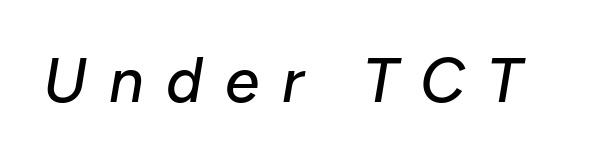
Q: Is the text italic (slanted)? A: Yes, it leans right by about 10 degrees.
Q: Is the text underlined? A: No.
Q: Is the spacing between letters normal or unusually wide? A: Unusually wide.
Q: Width (condensed, normal, or wide)? A: Normal.
Q: Stroke contrast? A: Low.
Q: x-height? A: Medium.
Q: Monospaced? A: No.
